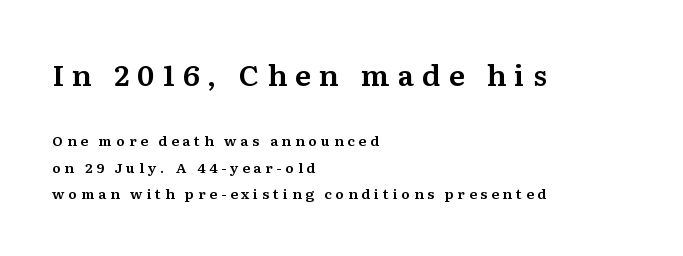
Q: Is the text italic (slanted)? A: No, it is upright.
Q: Is the typeface a serif or a sans-serif typeface? A: Serif.
Q: Is the text underlined? A: No.
Q: How is the paragraph aligned? A: Left-aligned.
Q: Is the spacing between letters normal or unusually wide? A: Unusually wide.
Q: Which block of text is set in a larger size, the first (top) or the second (bottom)? A: The first (top) one.
Q: Width (condensed, normal, or wide)? A: Normal.
Q: Stroke contrast? A: Medium.
Q: x-height? A: Medium.
Q: Monospaced? A: No.
